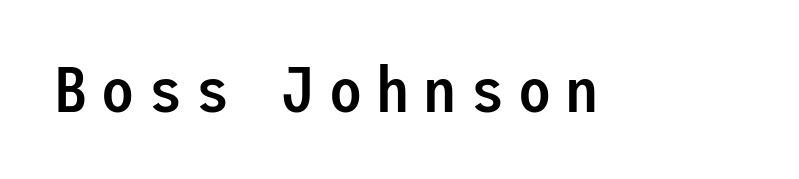
This sample uses a sans-serif face. The typesetting leans somewhat heavy: a semibold. In terms of posture, this sample is upright. Only glyphs here, with clear space below each row.
